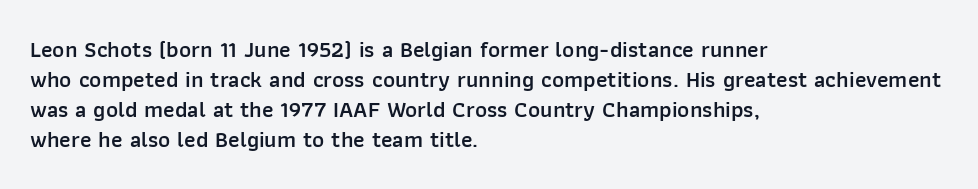
{"italic": "no", "bold": "semi", "underline": "no", "align": "left", "line_spacing": "normal", "line_spacing_ratio": 1.31, "letter_spacing": "normal", "letter_spacing_em": 0.0, "glyph_px": 23}
